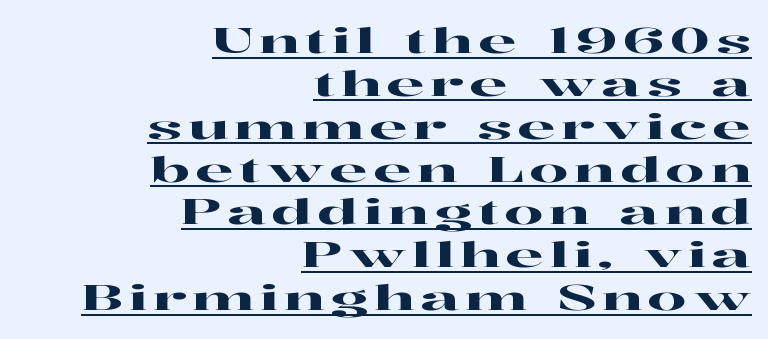
The compositor pushed each line to the right boundary. The passage shown stacks its lines at a standard gap. These characters rest on top of a visible drawn line. Spacing verdict: proportional, widths tailored to each character. Posture: upright roman.
